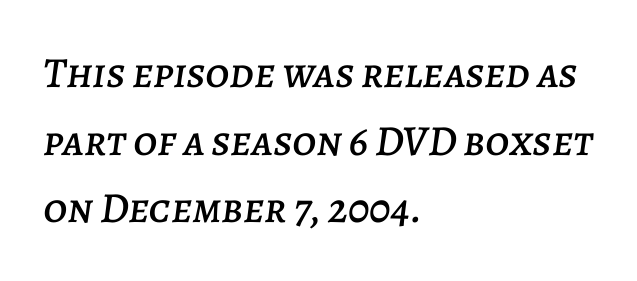
Q: Is the text italic (slanted)? A: Yes, it leans right by about 7 degrees.
Q: Is the text underlined? A: No.
Q: How is the paragraph aligned? A: Left-aligned.
Q: Is the spacing between letters normal or unusually wide? A: Normal.
Q: Is the spacing between lines tight, normal or loose? A: Normal.
Q: Width (condensed, normal, or wide)? A: Normal.
Q: Stroke contrast? A: Low.
Q: x-height? A: Large.
Q: Monospaced? A: No.
